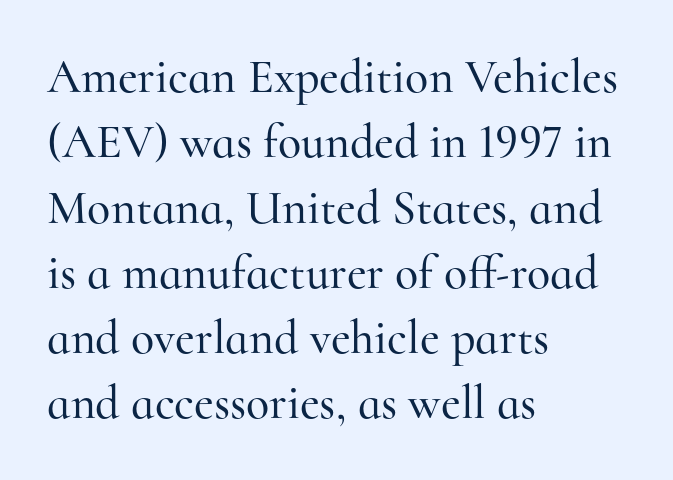
Students, observe: this is what conventionally led text looks like. The designer went with a serif here, giving each stem small feet. Alignment: flush left. Every stem runs plumb, perpendicular to the baseline. These lines are rendered in a variable-pitch font.
